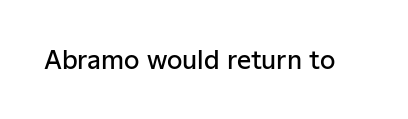
Q: Is the text bold? A: Semi-bold.
Q: Is the text italic (slanted)? A: No, it is upright.
Q: Is the text underlined? A: No.
Q: Is the spacing between letters normal or unusually wide? A: Normal.
